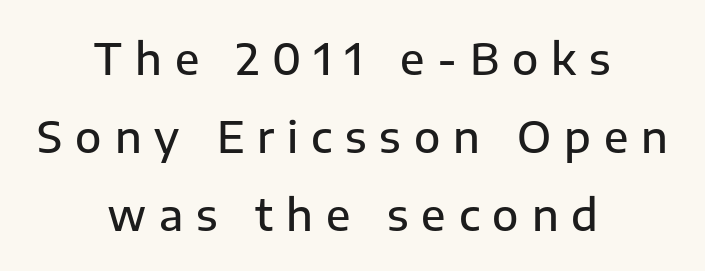
{"serif": "no", "italic": "no", "bold": "semi", "weight": "semibold", "width": "normal", "stroke_contrast": "low", "x_height": "medium", "monospaced": "no", "underline": "no", "align": "center", "line_spacing_ratio": 1.81, "letter_spacing": "wide", "letter_spacing_em": 0.3, "glyph_px": 43}
